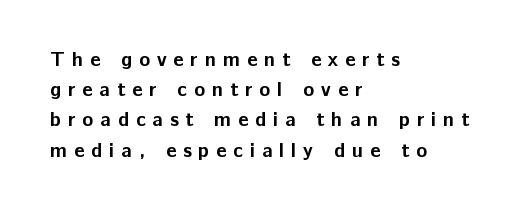
Q: Is the text bold? A: Yes.
Q: Is the text italic (slanted)? A: No, it is upright.
Q: Is the text underlined? A: No.
Q: How is the paragraph aligned? A: Left-aligned.
Q: Is the spacing between letters normal or unusually wide? A: Unusually wide.
Q: Is the spacing between lines tight, normal or loose? A: Normal.
